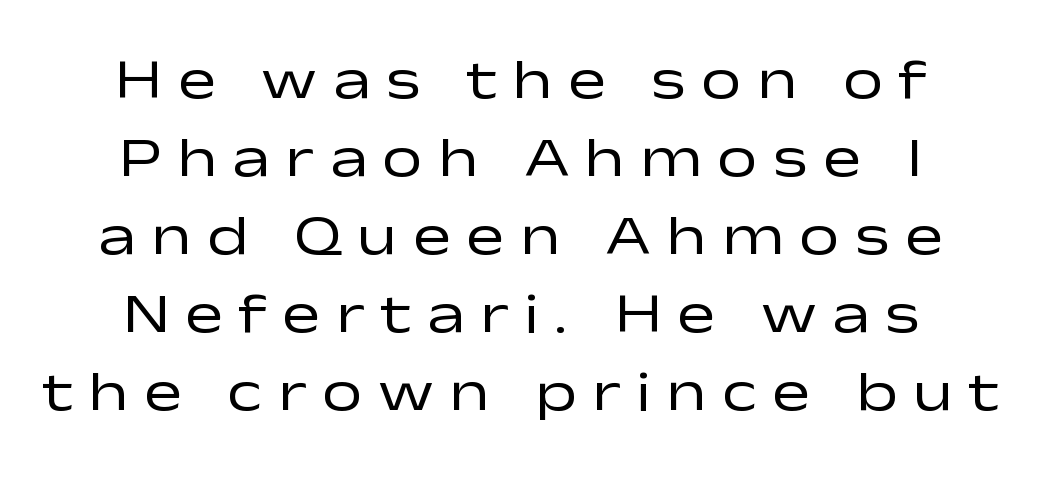
Q: Is the text bold? A: No.
Q: Is the text italic (slanted)? A: No, it is upright.
Q: Is the typeface a serif or a sans-serif typeface? A: Sans-serif.
Q: Is the text underlined? A: No.
Q: How is the paragraph aligned? A: Centered.
Q: Is the spacing between letters normal or unusually wide? A: Unusually wide.
Q: Is the spacing between lines tight, normal or loose? A: Normal.
Q: Width (condensed, normal, or wide)? A: Wide.
Q: Stroke contrast? A: Low.
Q: x-height? A: Medium.
Q: Monospaced? A: No.
